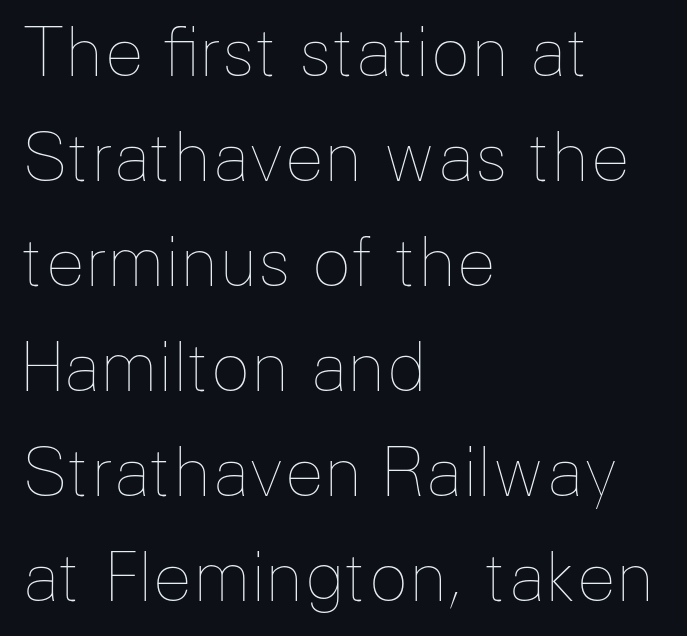
Summary of vertical rhythm: regular, with standard interline spacing. Descenders are the only things crossing below the line. This is roman type, the default non-slanted kind. There is no visible air inserted between adjacent glyphs. Counters stay open thanks to moderate or lighter strokes.
